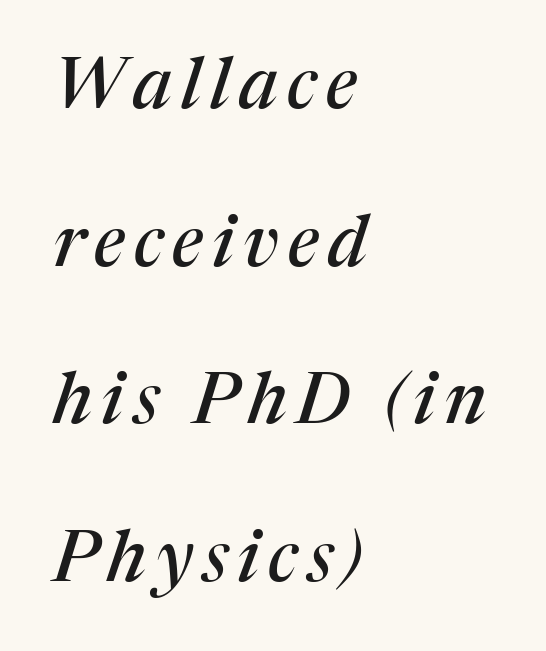
One-word summary of the alignment: left. The font family rendered here belongs to the serif group. Quick note: underline off. The text carries the slant typical of an italic or oblique font.
